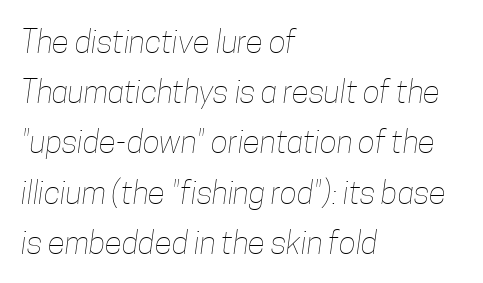
Q: Is the text bold? A: No.
Q: Is the text underlined? A: No.
Q: How is the paragraph aligned? A: Left-aligned.
Q: Is the spacing between letters normal or unusually wide? A: Normal.
Q: Is the spacing between lines tight, normal or loose? A: Normal.
Q: Width (condensed, normal, or wide)? A: Condensed.
Q: Stroke contrast? A: Low.
Q: x-height? A: Medium.
Q: Monospaced? A: No.
